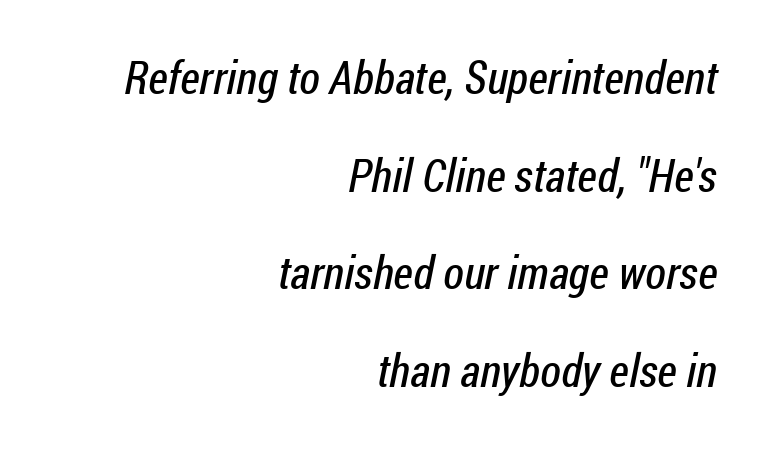
The image shows 46 px regular-weight, condensed sans-serif type; set right-aligned, loose line spacing (2.12x), normal letter spacing, not underlined; low stroke contrast and a medium x-height.
